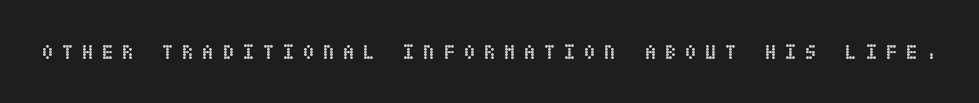
The image shows 21 px bold type, upright; set unusually wide letter spacing (+0.41 em), not underlined.
